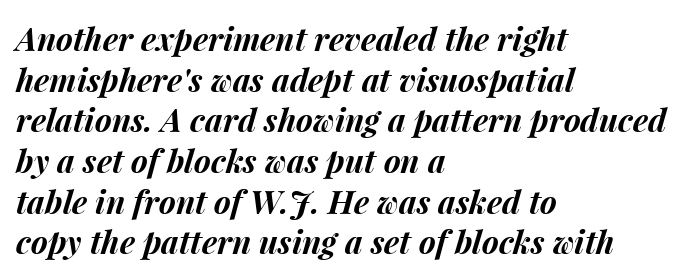
The lines sit at an ordinary, default distance from one another. The font's italic variant was chosen for this text. The words here are not underlined. Caption: multi-line text, flush left, ragged right. A typesetter would call this proportional, since set widths differ per character.
